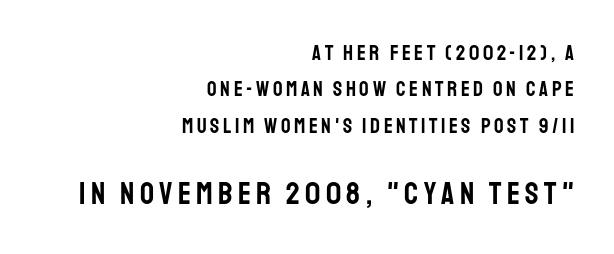
Q: Is the text italic (slanted)? A: No, it is upright.
Q: Is the typeface a serif or a sans-serif typeface? A: Sans-serif.
Q: Is the text underlined? A: No.
Q: How is the paragraph aligned? A: Right-aligned.
Q: Which block of text is set in a larger size, the first (top) or the second (bottom)? A: The second (bottom) one.
Q: Width (condensed, normal, or wide)? A: Condensed.
Q: Stroke contrast? A: Low.
Q: x-height? A: Large.
Q: Monospaced? A: No.
